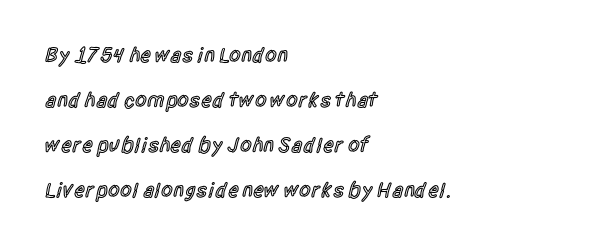
Q: Is the text bold? A: Semi-bold.
Q: Is the text italic (slanted)? A: Yes.
Q: Is the text underlined? A: No.
Q: How is the paragraph aligned? A: Left-aligned.
Q: Is the spacing between letters normal or unusually wide? A: Normal.
Q: Is the spacing between lines tight, normal or loose? A: Loose.
